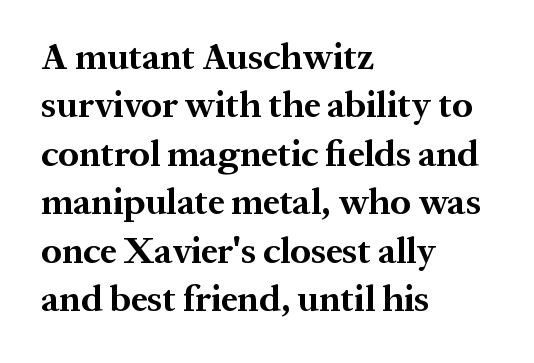
Look at the bottom of the vertical strokes: they flare into serifs here. Clear beneath every line of the passage. The passage shown is typed in a proportional face where columns would drift. Interline gaps are of average width in this sample. This is roman type, the default non-slanted kind. The passage is arranged the way most books set body copy — flush left.
